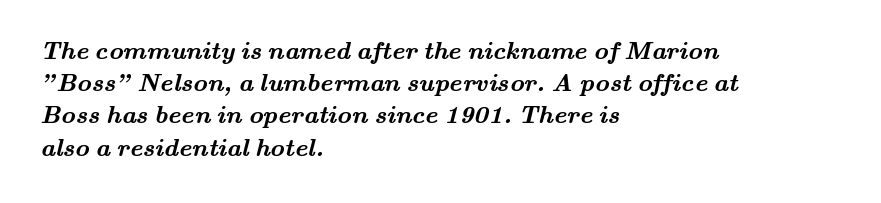
The baseline area is clear. Standard letterfit; no display-style spreading of the glyphs. The sample has been set heavy, in full bold. Teacher's note: observe the even left margin — that is flush-left alignment.
